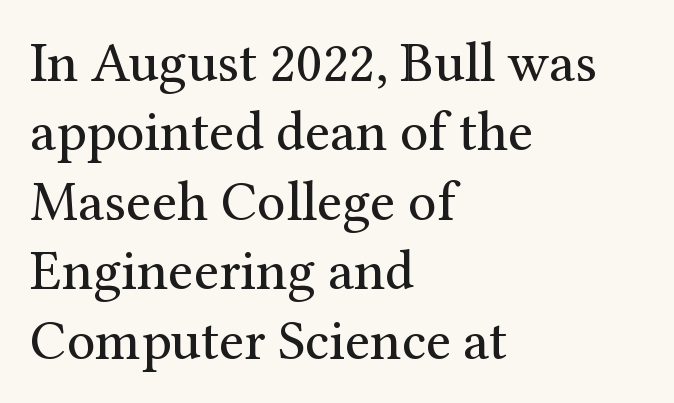
{"serif": "yes", "italic": "no", "bold": "no", "weight": "regular", "width": "normal", "stroke_contrast": "medium", "x_height": "medium", "monospaced": "no", "underline": "no", "align": "left", "line_spacing_ratio": 1.24, "letter_spacing": "normal", "letter_spacing_em": 0.0, "glyph_px": 56}
